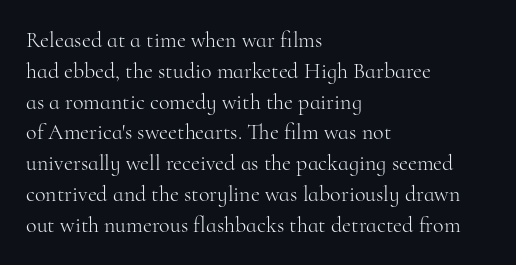
The image shows 22 px text type, upright; set left-aligned, normal line spacing (1.4x), normal letter spacing, not underlined.
